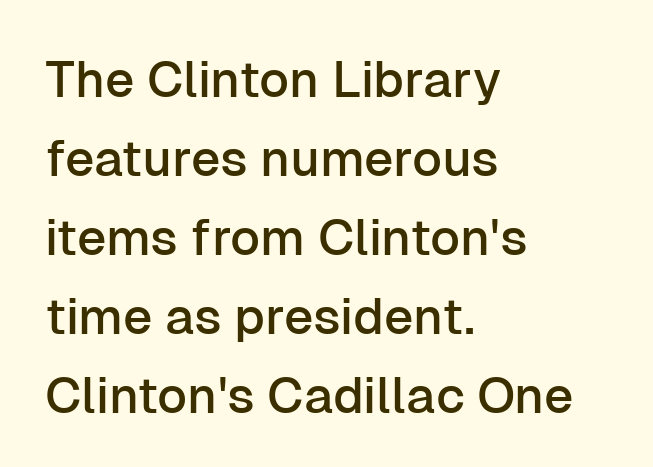
The type is set solid horizontally, with unmodified tracking. Serif or sans? Sans — the stroke terminals are bare. Words float on clear page, feet unadorned. In CSS terms this would be text-align: left. The face used here is proportionally spaced, like ordinary book or web type. Vertical spacing — default.
